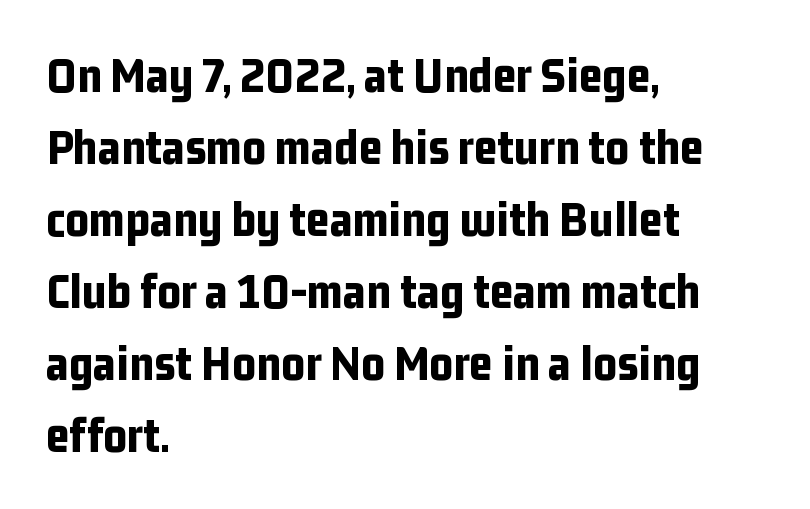
{"serif": "no", "italic": "no", "bold": "yes", "weight": "bold", "width": "condensed", "stroke_contrast": "low", "x_height": "medium", "monospaced": "no", "underline": "no", "align": "left", "line_spacing": "normal", "line_spacing_ratio": 1.41, "letter_spacing": "normal", "letter_spacing_em": 0.0, "glyph_px": 51}
